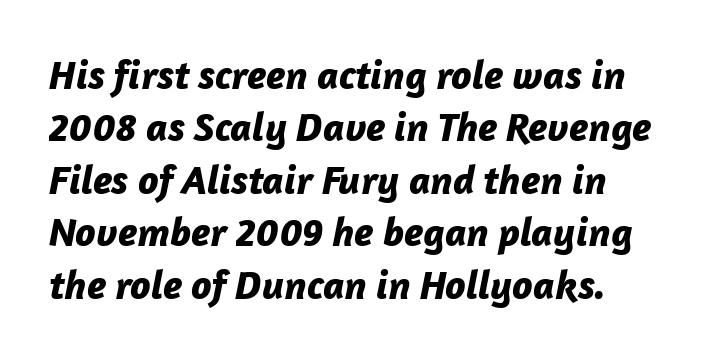
{"italic": "yes", "lean": "right", "slant_degrees": 12, "bold": "yes", "weight": "bold", "width": "normal", "stroke_contrast": "low", "x_height": "medium", "monospaced": "no", "underline": "no", "line_spacing": "normal", "line_spacing_ratio": 1.28, "letter_spacing": "normal", "letter_spacing_em": 0.0, "glyph_px": 41}
